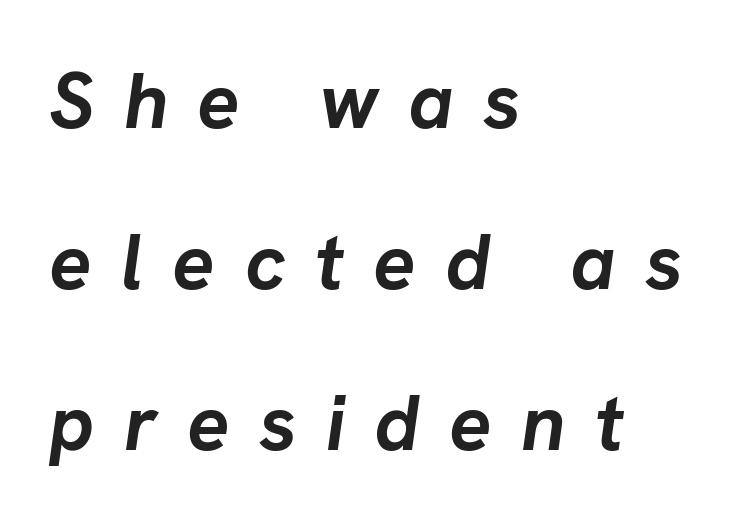
{"italic": "yes", "lean": "right", "slant_degrees": 8, "bold": "yes", "weight": "semibold", "width": "normal", "stroke_contrast": "low", "x_height": "medium", "monospaced": "no", "underline": "no", "align": "left", "line_spacing": "loose", "line_spacing_ratio": 2.04, "letter_spacing": "wide", "letter_spacing_em": 0.37, "glyph_px": 79}
